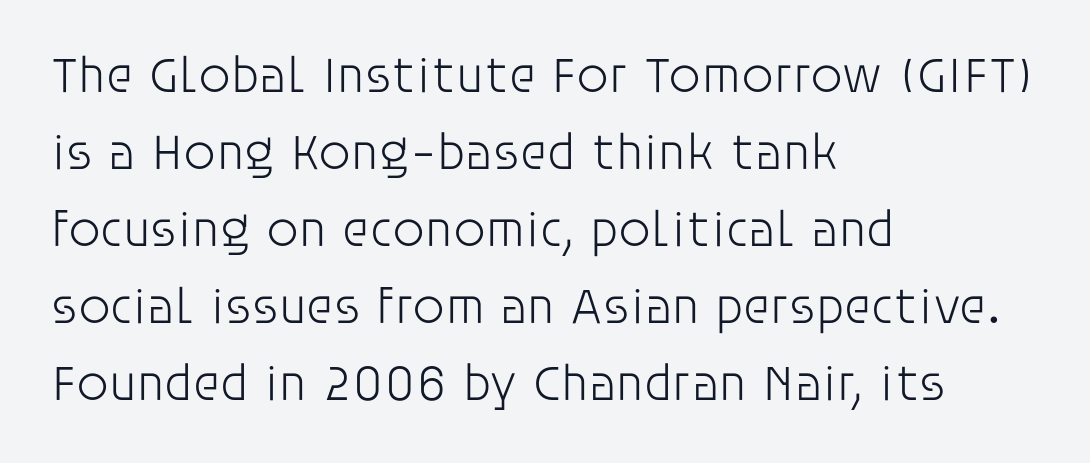
{"serif": "no", "italic": "no", "bold": "no", "weight": "light", "width": "normal", "stroke_contrast": "low", "x_height": "large", "monospaced": "no", "underline": "no", "align": "left", "line_spacing": "normal", "line_spacing_ratio": 1.51, "letter_spacing": "normal", "letter_spacing_em": 0.0, "glyph_px": 51}
